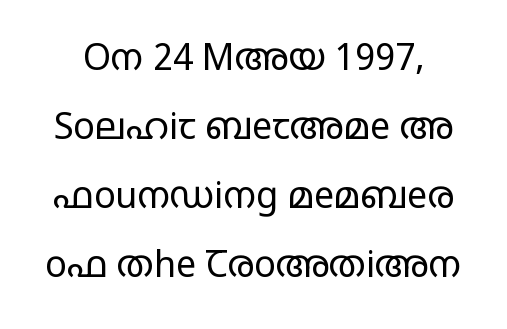
The image shows 36 px regular-weight, wide sans-serif type, upright; set loose line spacing (1.92x), normal letter spacing, not underlined; low stroke contrast and a large x-height.
